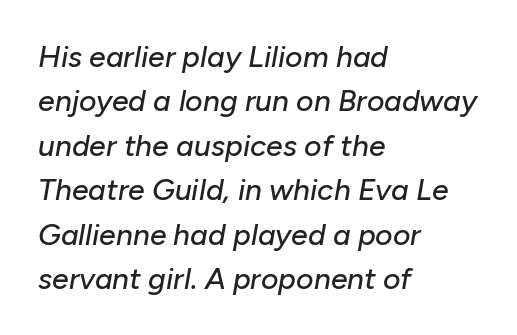
Q: Is the text italic (slanted)? A: Yes, it leans right by about 10 degrees.
Q: Is the text underlined? A: No.
Q: How is the paragraph aligned? A: Left-aligned.
Q: Is the spacing between letters normal or unusually wide? A: Normal.
Q: Is the spacing between lines tight, normal or loose? A: Normal.
Q: Width (condensed, normal, or wide)? A: Normal.
Q: Stroke contrast? A: Low.
Q: x-height? A: Medium.
Q: Monospaced? A: No.
